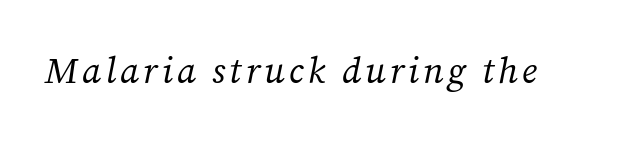
Q: Is the text bold? A: No.
Q: Is the text italic (slanted)? A: Yes, it leans right by about 12 degrees.
Q: Is the typeface a serif or a sans-serif typeface? A: Serif.
Q: Is the text underlined? A: No.
Q: Width (condensed, normal, or wide)? A: Normal.
Q: Stroke contrast? A: Medium.
Q: x-height? A: Medium.
Q: Monospaced? A: No.
